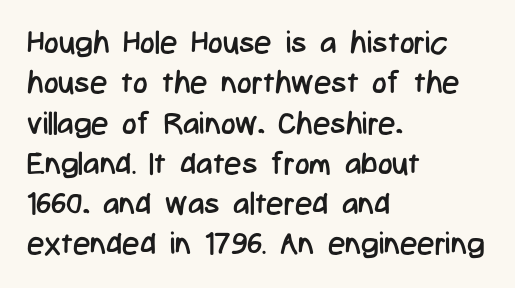
Casual observation: everything's shoved over to the left. Is the stroke heavy? The answer is a plain regular-or-lighter. Tall strokes in this sample are plumb rather than angled. Does the leading feel generous? No, just average. Is this a fixed-width face? No — the glyphs have proportional, varying widths.
